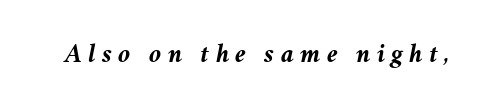
The image shows 27 px bold type, italic (leaning right); set unusually wide letter spacing (+0.23 em), not underlined.
